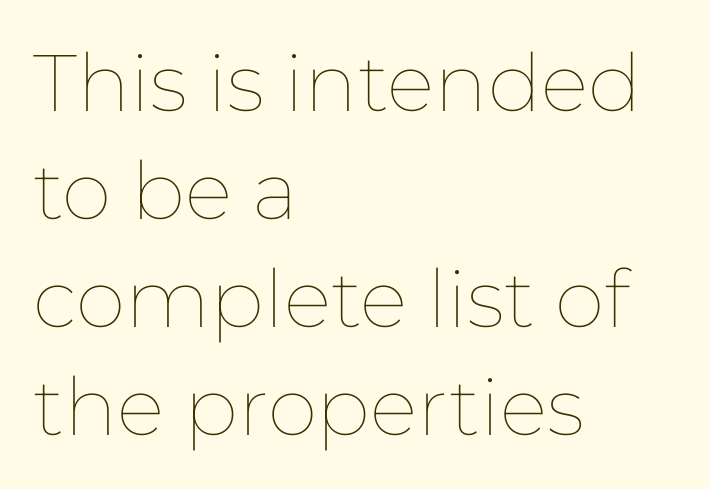
The lines in this sample share a left origin and differ only in where they stop. The rendering uses natural spacing where letterforms have individual widths. Stroke thickness stays within the range of a standard reading face or lighter. Italic? Not at all — the glyphs are vertical.
